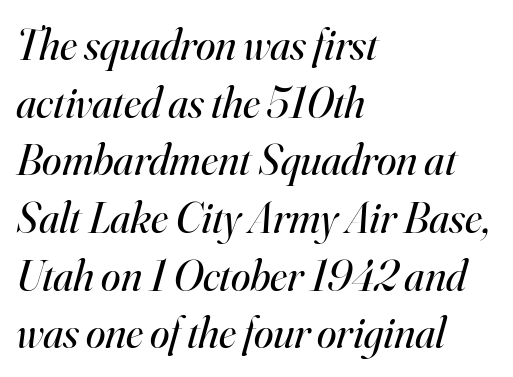
The image shows 44 px regular-weight serif type, italic (leaning right); set left-aligned, normal line spacing (1.31x), normal letter spacing, not underlined; high stroke contrast and a small x-height.
